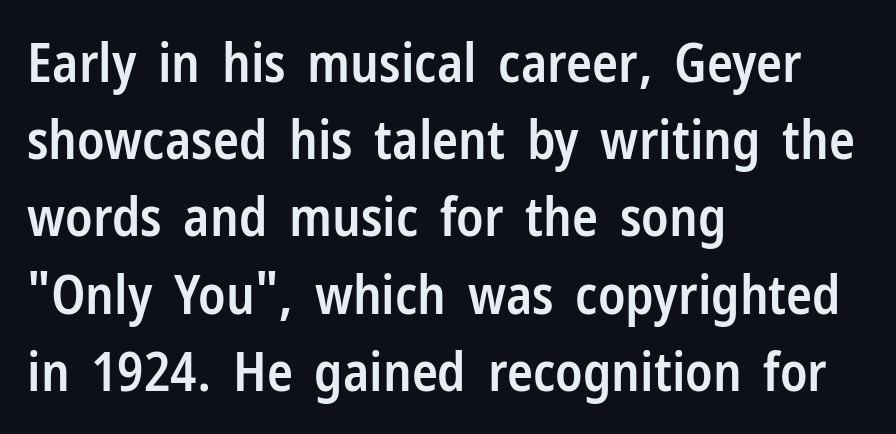
The image shows 54 px semibold, condensed sans-serif type, upright; set left-aligned, normal line spacing (1.43x), normal letter spacing, not underlined; low stroke contrast and a medium x-height.
